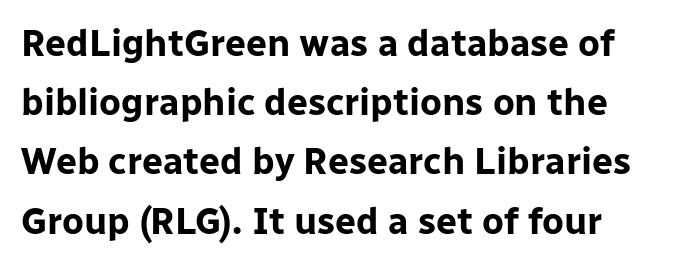
The image shows 37 px bold sans-serif type, upright; set left-aligned, normal line spacing (1.6x), normal letter spacing, not underlined; low stroke contrast and a medium x-height.
